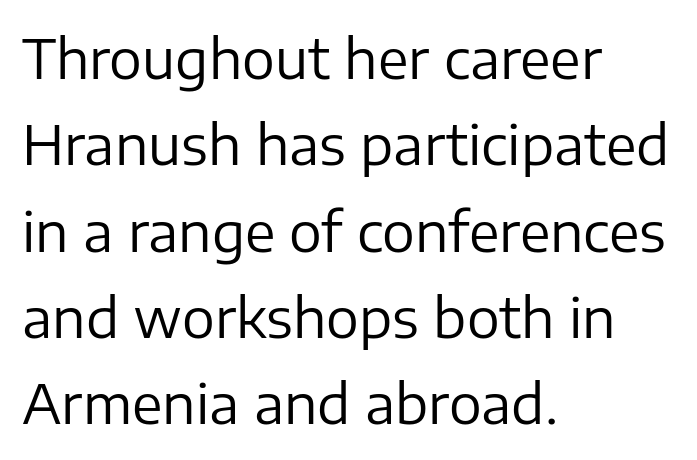
Each line starts at the same left margin while the right side varies. The glyphs are unaccompanied by any horizontal stroke below them. Rows of type keep a routine distance in the vertical direction. Serif or sans? Sans — the stroke terminals are bare.
